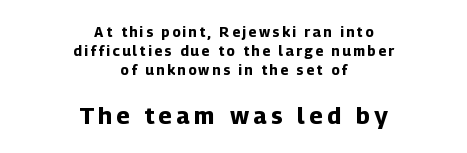
Q: Is the text bold? A: Yes.
Q: Is the text italic (slanted)? A: No, it is upright.
Q: Is the text underlined? A: No.
Q: How is the paragraph aligned? A: Centered.
Q: Is the spacing between lines tight, normal or loose? A: Normal.
Q: Which block of text is set in a larger size, the first (top) or the second (bottom)? A: The second (bottom) one.
